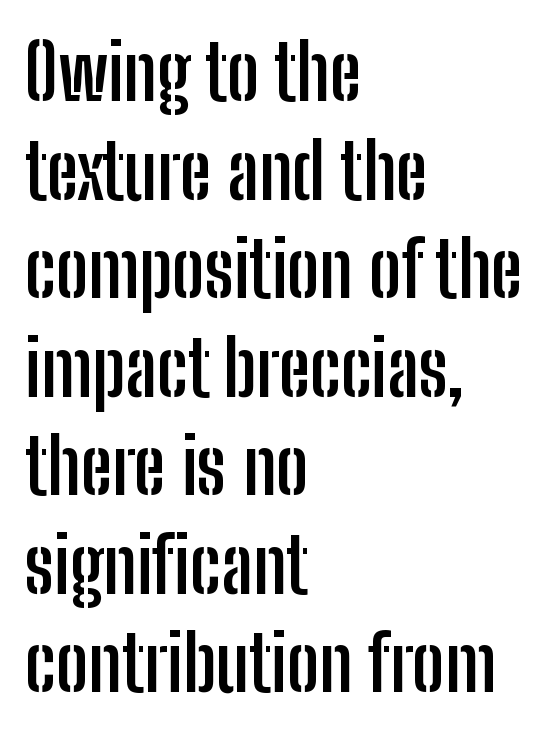
The image shows 77 px semibold, condensed sans-serif type, upright; set left-aligned, normal line spacing (1.28x), normal letter spacing, not underlined; low stroke contrast and a medium x-height.
